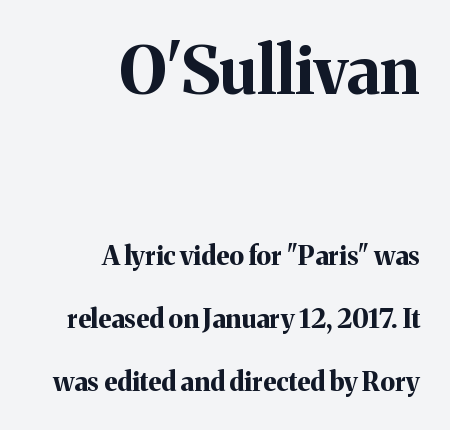
Q: Is the text bold? A: Yes.
Q: Is the text italic (slanted)? A: No, it is upright.
Q: Is the typeface a serif or a sans-serif typeface? A: Serif.
Q: Is the text underlined? A: No.
Q: How is the paragraph aligned? A: Right-aligned.
Q: Is the spacing between letters normal or unusually wide? A: Normal.
Q: Is the spacing between lines tight, normal or loose? A: Loose.
Q: Which block of text is set in a larger size, the first (top) or the second (bottom)? A: The first (top) one.
Q: Width (condensed, normal, or wide)? A: Normal.
Q: Stroke contrast? A: Medium.
Q: x-height? A: Medium.
Q: Monospaced? A: No.
